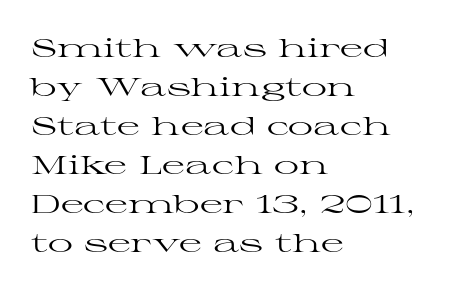
Q: Is the text bold? A: No.
Q: Is the text italic (slanted)? A: No, it is upright.
Q: Is the text underlined? A: No.
Q: How is the paragraph aligned? A: Left-aligned.
Q: Is the spacing between letters normal or unusually wide? A: Normal.
Q: Is the spacing between lines tight, normal or loose? A: Normal.
